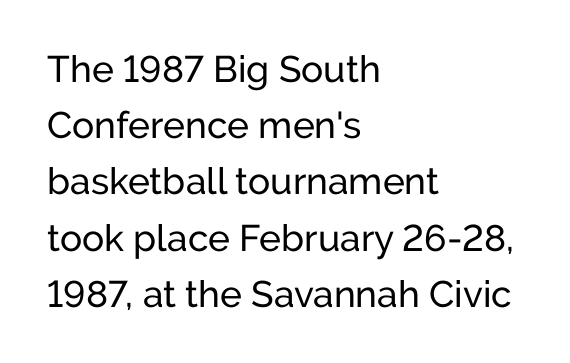
{"serif": "no", "italic": "no", "bold": "no", "weight": "regular", "width": "normal", "stroke_contrast": "low", "x_height": "medium", "monospaced": "no", "underline": "no", "align": "left", "line_spacing": "normal", "line_spacing_ratio": 1.52, "letter_spacing": "normal", "letter_spacing_em": 0.0, "glyph_px": 37}
